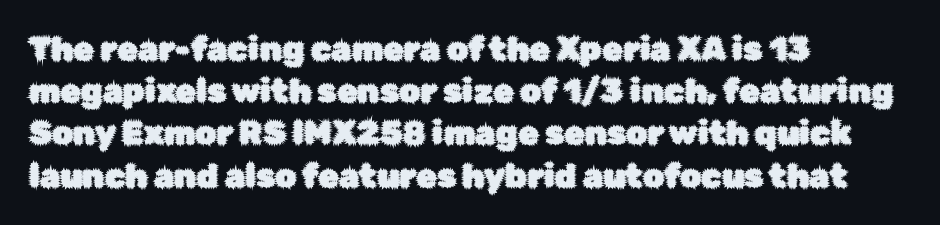
Successive baselines arrive at the customary interval. Nothing unusual about the tracking: characters are spaced as the font intends. The rendering anchors every line to the left-hand side. Does the type have serifs? No, each stem ends abruptly. You can tell it's not italic because the verticals are truly vertical. Lines of text with bare space underneath.
